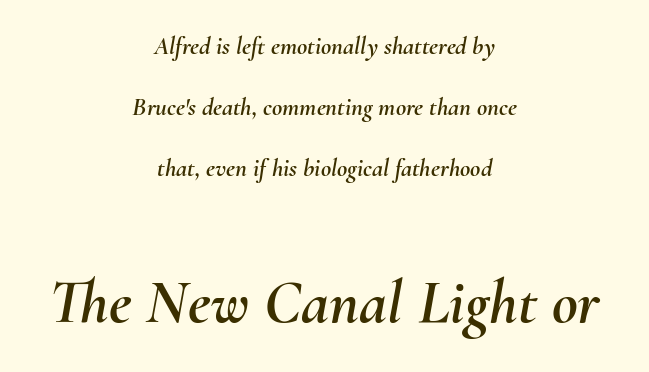
Q: Is the text italic (slanted)? A: Yes, it leans right by about 10 degrees.
Q: Is the text underlined? A: No.
Q: How is the paragraph aligned? A: Centered.
Q: Is the spacing between letters normal or unusually wide? A: Normal.
Q: Is the spacing between lines tight, normal or loose? A: Loose.
Q: Which block of text is set in a larger size, the first (top) or the second (bottom)? A: The second (bottom) one.
Q: Width (condensed, normal, or wide)? A: Normal.
Q: Stroke contrast? A: Medium.
Q: x-height? A: Small.
Q: Monospaced? A: No.
